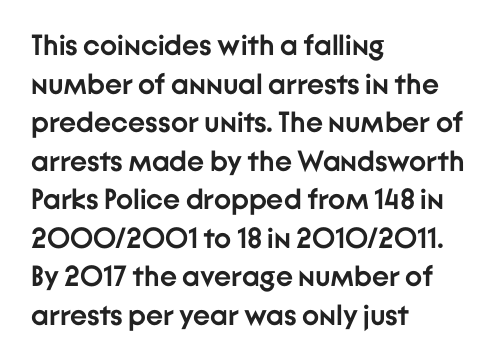
Unlike a traditional serif, this face leaves its strokes unadorned. Compared with typical paragraphs, the rows here are spaced about the same. Typeset ragged right — the left edge is the straight one. Each word holds together tightly as a unit, with standard inter-letter gaps. Varying glyph widths throughout — classic text-font behaviour. If you drew a line through each stem, it would be perfectly vertical.
